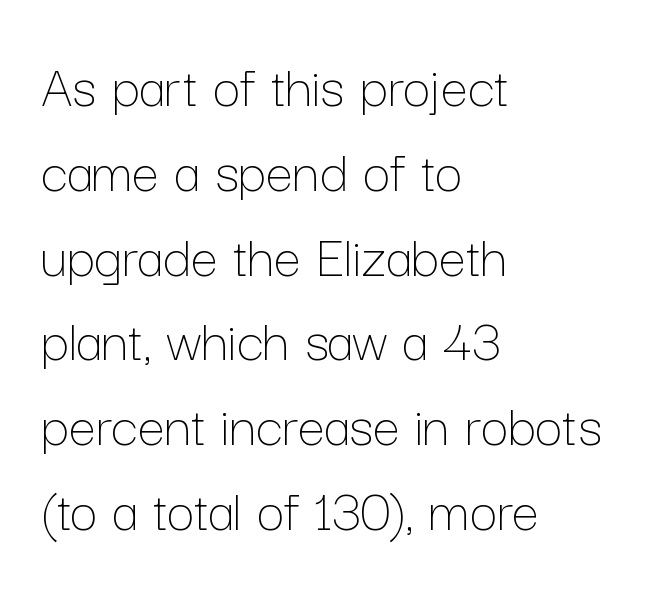
The image shows 61 px thin type, upright; set left-aligned, normal line spacing (1.39x), normal letter spacing, not underlined; low stroke contrast and a medium x-height.
